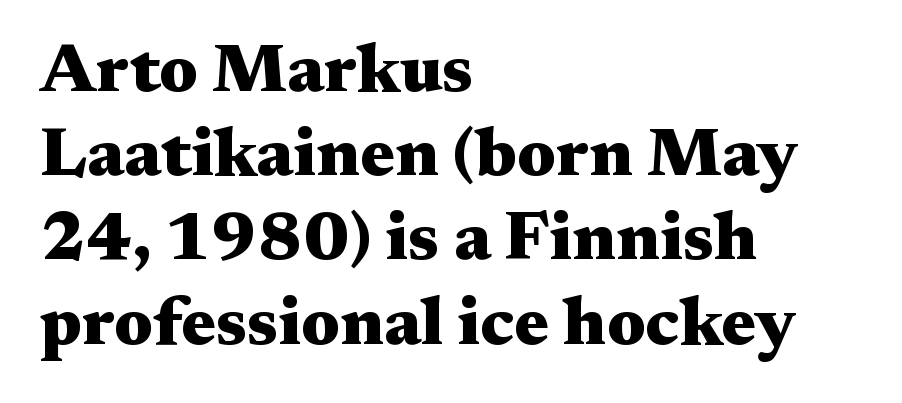
{"serif": "yes", "italic": "no", "bold": "yes", "weight": "heavy", "width": "wide", "stroke_contrast": "medium", "x_height": "medium", "monospaced": "no", "underline": "no", "align": "left", "line_spacing_ratio": 1.22, "letter_spacing": "normal", "letter_spacing_em": 0.0, "glyph_px": 69}
